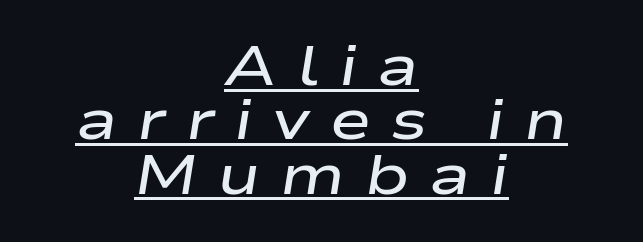
Q: Is the text bold? A: Semi-bold.
Q: Is the text italic (slanted)? A: Yes, it leans right by about 9 degrees.
Q: Is the text underlined? A: Yes.
Q: How is the paragraph aligned? A: Centered.
Q: Is the spacing between letters normal or unusually wide? A: Unusually wide.
Q: Is the spacing between lines tight, normal or loose? A: Tight.
Q: Width (condensed, normal, or wide)? A: Wide.
Q: Stroke contrast? A: Low.
Q: x-height? A: Medium.
Q: Monospaced? A: No.
